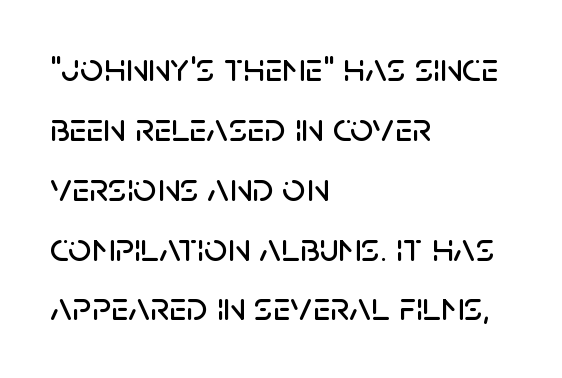
{"serif": "no", "italic": "no", "width": "normal", "stroke_contrast": "low", "x_height": "large", "monospaced": "no", "underline": "no", "align": "left", "line_spacing": "normal", "line_spacing_ratio": 1.46, "letter_spacing": "normal", "letter_spacing_em": 0.0, "glyph_px": 41}
